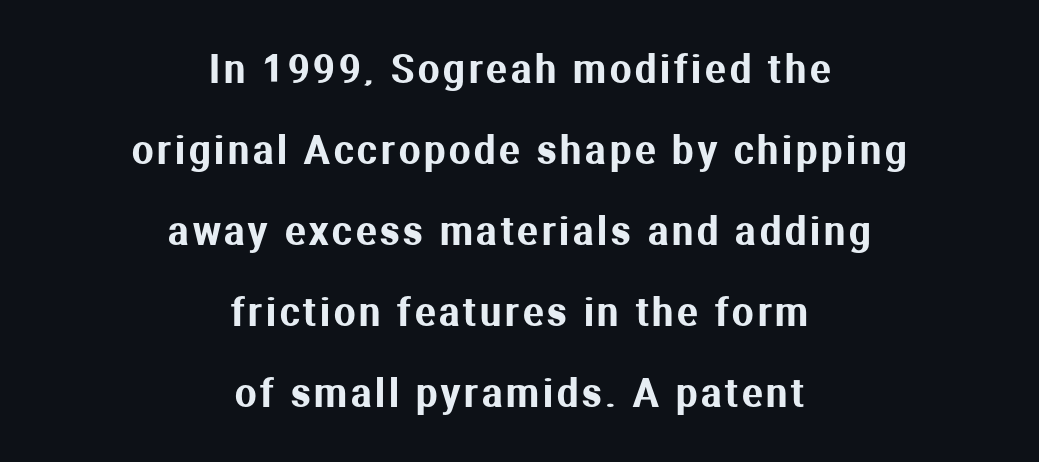
{"serif": "no", "italic": "no", "width": "normal", "stroke_contrast": "medium", "x_height": "medium", "monospaced": "no", "underline": "no", "align": "center", "line_spacing": "loose", "line_spacing_ratio": 2.13, "glyph_px": 38}
